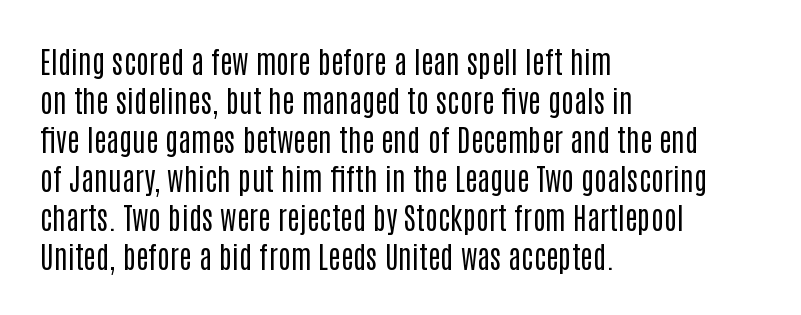
The image shows 30 px regular-weight, condensed sans-serif type, upright; set left-aligned, normal line spacing (1.3x), normal letter spacing, not underlined; low stroke contrast and a large x-height.
